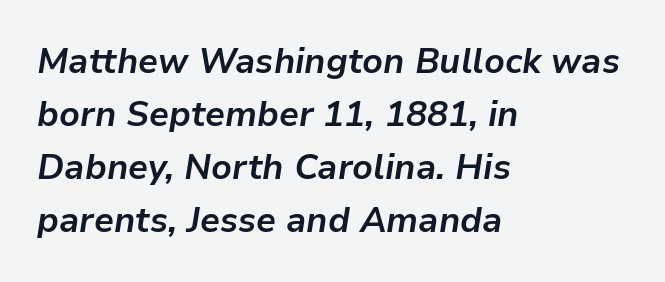
Does the leading feel generous? No, just average. These lines keep a tight, regular rhythm from letter to letter. The font is running at its bold setting. Varying glyph widths throughout — classic text-font behaviour. One-word summary of the alignment: left.
